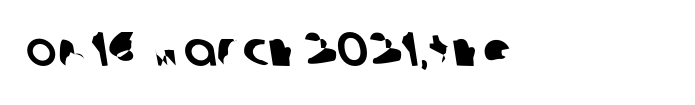
Q: Is the typeface a serif or a sans-serif typeface? A: Sans-serif.
Q: Is the text underlined? A: No.
Q: Is the spacing between letters normal or unusually wide? A: Normal.
Q: Width (condensed, normal, or wide)? A: Normal.
Q: Stroke contrast? A: Low.
Q: x-height? A: Large.
Q: Monospaced? A: No.
